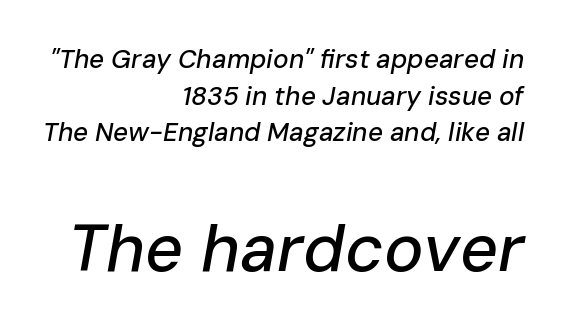
Q: Is the text italic (slanted)? A: Yes, it leans right by about 10 degrees.
Q: Is the text underlined? A: No.
Q: How is the paragraph aligned? A: Right-aligned.
Q: Is the spacing between letters normal or unusually wide? A: Normal.
Q: Is the spacing between lines tight, normal or loose? A: Normal.
Q: Which block of text is set in a larger size, the first (top) or the second (bottom)? A: The second (bottom) one.
Q: Width (condensed, normal, or wide)? A: Normal.
Q: Stroke contrast? A: Low.
Q: x-height? A: Medium.
Q: Monospaced? A: No.
